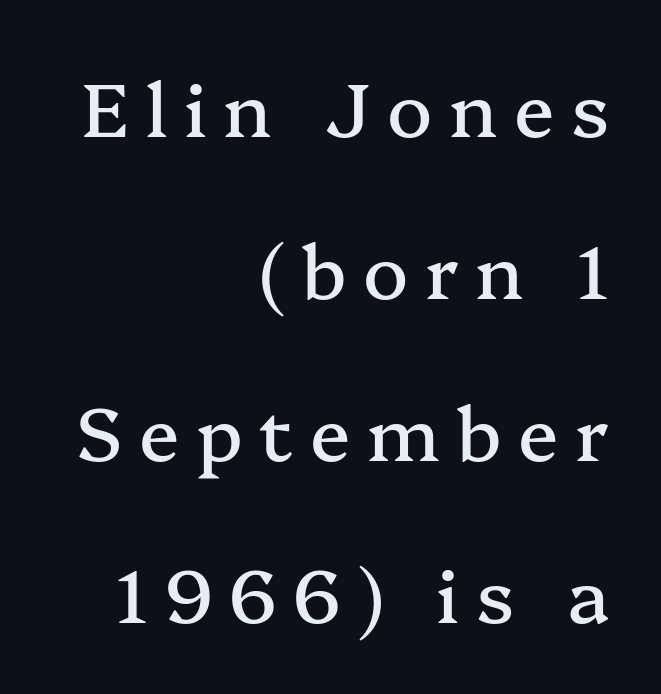
Note the varied advance widths — an 'i' is clearly narrower than an 'm'. The text block is weighted toward the right margin, trailing off unevenly leftward. The rendering shows small feet on the letterforms — a serif design. Do the letters lean? They stand straight. The line texture is sparse and dotted thanks to wide tracking.
